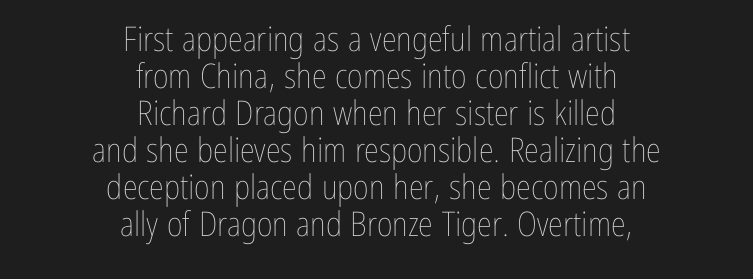
Descenders hang freely into open space. The passage shown stacks its lines with hardly any gap. Character widths vary here, with narrow letters taking less room than wide ones. Summary of weight: not heavy and not bold.
